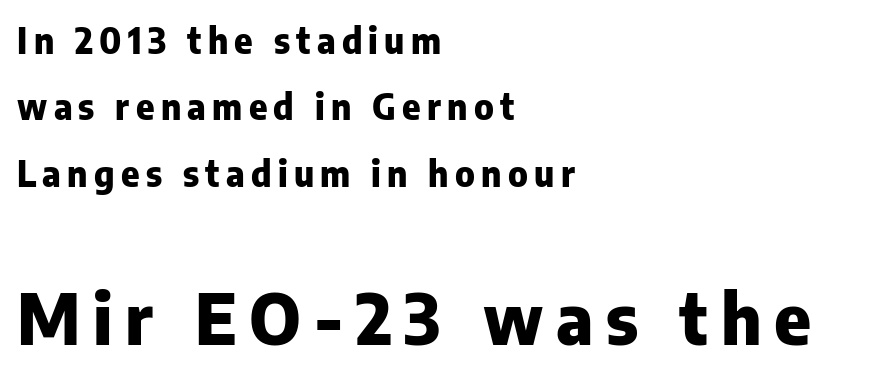
{"serif": "no", "italic": "no", "bold": "yes", "weight": "heavy", "width": "normal", "stroke_contrast": "low", "x_height": "medium", "monospaced": "no", "underline": "no", "align": "left", "line_spacing": "loose", "line_spacing_ratio": 1.9, "larger_block": "second", "size_ratio": 2.0, "glyph_px": 70}
